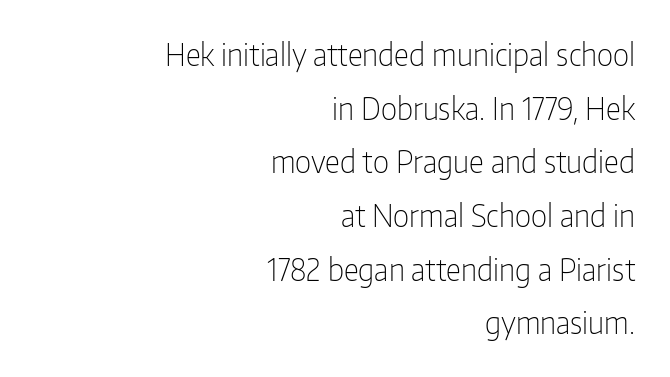
The image shows 30 px light, condensed sans-serif type, upright; set right-aligned, line spacing 1.79x, normal letter spacing, not underlined; low stroke contrast and a medium x-height.
